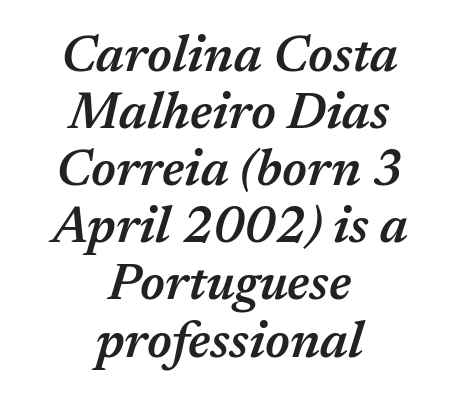
The image shows 51 px semibold type, italic (leaning right); set centered, tight line spacing (1.12x), normal letter spacing, not underlined; medium stroke contrast and a medium x-height.
